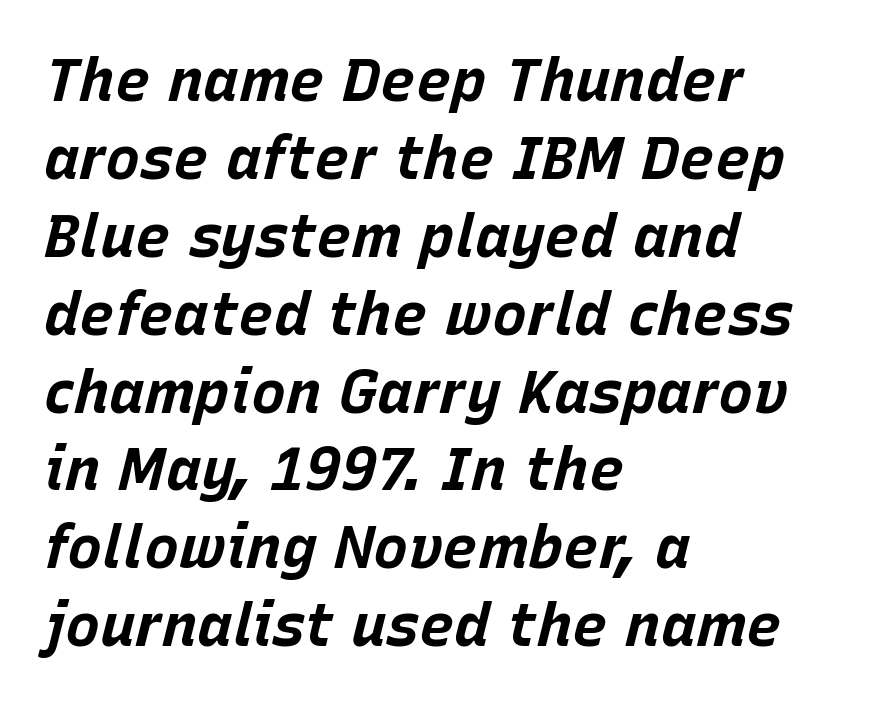
The image shows 59 px bold type, italic (leaning right); set left-aligned, normal line spacing (1.32x), normal letter spacing, not underlined; low stroke contrast and a large x-height.
